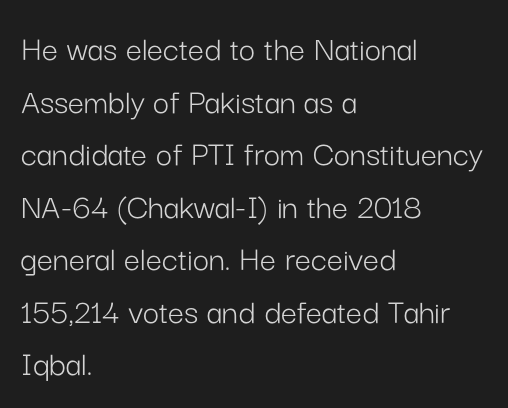
Nope, not italic — everything's standing straight. Spacing between characters is what you'd get straight out of the box. Spacing verdict: proportional, widths tailored to each character. Rows of type keep a routine distance in the vertical direction.
